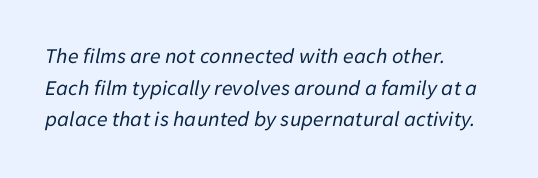
The passage shown is not bold in any degree. Notice how the passage keeps a crisp vertical edge on the left only. The leading is moderate, giving the passage an even texture. The strip under each line holds only bare page.
